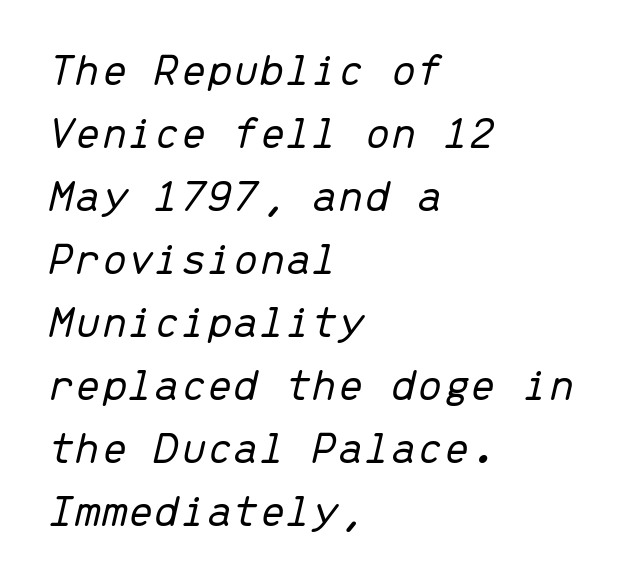
Each row of text sits above clean, open space. The font is comparable to plain body text, perhaps lighter. The glyphs look as if they've been sheared to an angle. Line beginnings align vertically; line endings do not. No extra tracking has been applied to these lines. Is there much room between lines? A standard amount, neither cramped nor airy.
